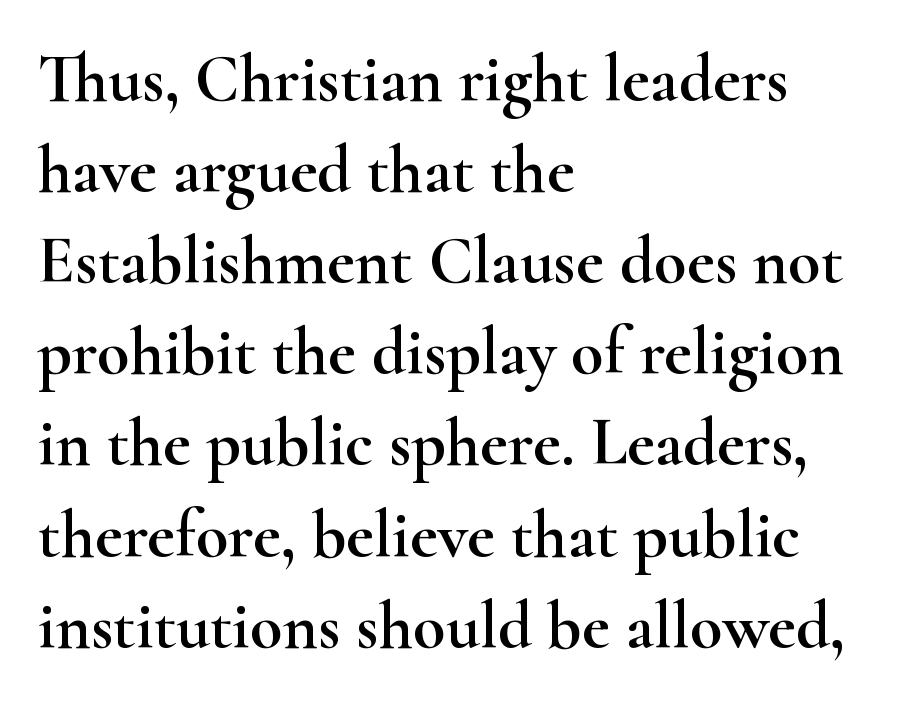
Caption: standard tracking, unaltered. Is this a sans? No — the strokes have serifs. Vertical spacing — default. Where is the straight margin? On the left. Unmarked baselines from the first word to the last. The passage shown is typed in a proportional face where columns would drift.
